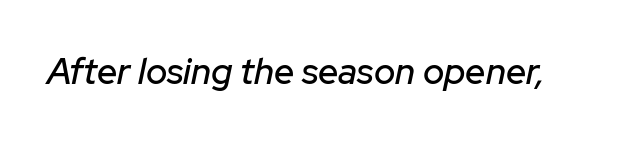
Caption: standard tracking, unaltered. Check under the words: just untouched page. These lines are rendered in a variable-pitch font. The face used here has a pronounced slope to its letters.
